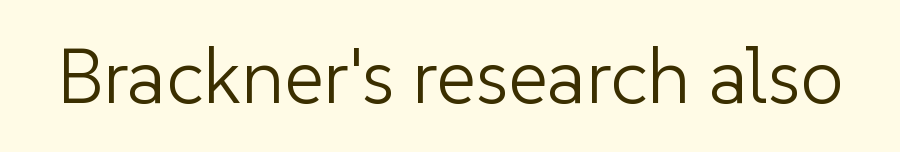
Q: Is the text bold? A: No.
Q: Is the text italic (slanted)? A: No, it is upright.
Q: Is the typeface a serif or a sans-serif typeface? A: Sans-serif.
Q: Is the text underlined? A: No.
Q: Is the spacing between letters normal or unusually wide? A: Normal.
Q: Width (condensed, normal, or wide)? A: Normal.
Q: Stroke contrast? A: Low.
Q: x-height? A: Medium.
Q: Monospaced? A: No.
